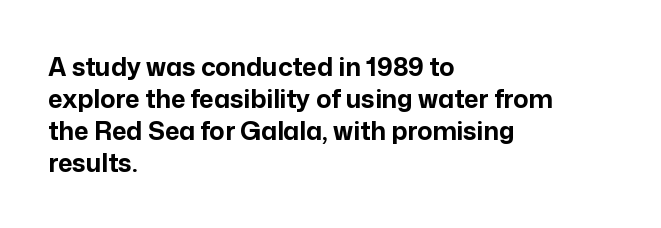
Q: Is the text bold? A: Yes.
Q: Is the text italic (slanted)? A: No, it is upright.
Q: Is the text underlined? A: No.
Q: How is the paragraph aligned? A: Left-aligned.
Q: Is the spacing between letters normal or unusually wide? A: Normal.
Q: Is the spacing between lines tight, normal or loose? A: Normal.
